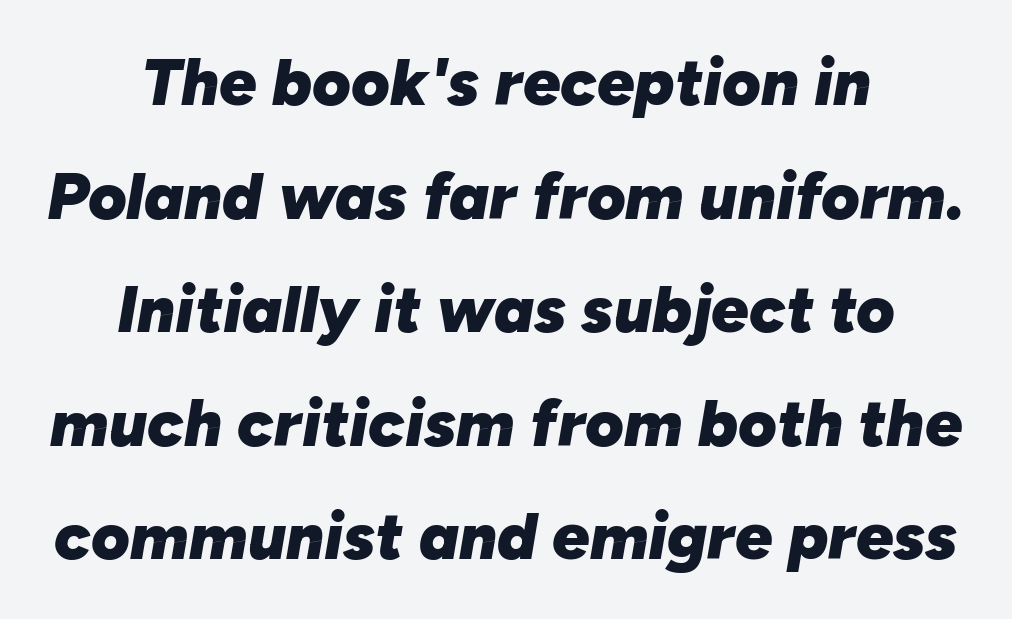
Q: Is the text bold? A: Yes.
Q: Is the text italic (slanted)? A: Yes, it leans right by about 10 degrees.
Q: Is the text underlined? A: No.
Q: How is the paragraph aligned? A: Centered.
Q: Is the spacing between letters normal or unusually wide? A: Normal.
Q: Width (condensed, normal, or wide)? A: Normal.
Q: Stroke contrast? A: Low.
Q: x-height? A: Medium.
Q: Monospaced? A: No.
